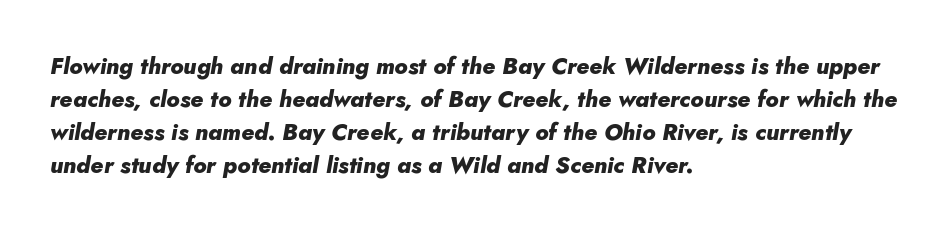
{"italic": "yes", "lean": "right", "slant_degrees": 10, "bold": "yes", "underline": "no", "align": "left", "line_spacing": "normal", "line_spacing_ratio": 1.43, "letter_spacing": "normal", "letter_spacing_em": 0.0, "glyph_px": 23}
